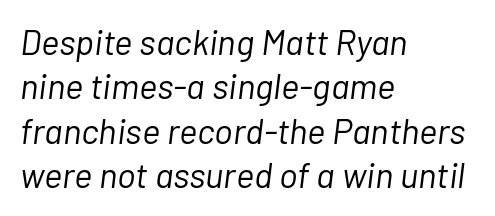
{"italic": "yes", "lean": "right", "slant_degrees": 7, "bold": "no", "weight": "light", "width": "normal", "stroke_contrast": "low", "x_height": "medium", "monospaced": "no", "underline": "no", "align": "left", "line_spacing": "normal", "line_spacing_ratio": 1.27, "letter_spacing": "normal", "letter_spacing_em": 0.0, "glyph_px": 35}
